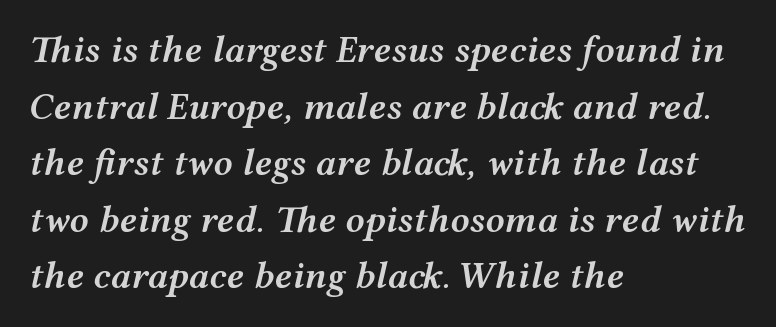
Typeset ragged right — the left edge is the straight one. These lines are rendered in a variable-pitch font. The rendering uses a moderate line-height, typical for paragraphs. The font's italic variant was chosen for this text.
